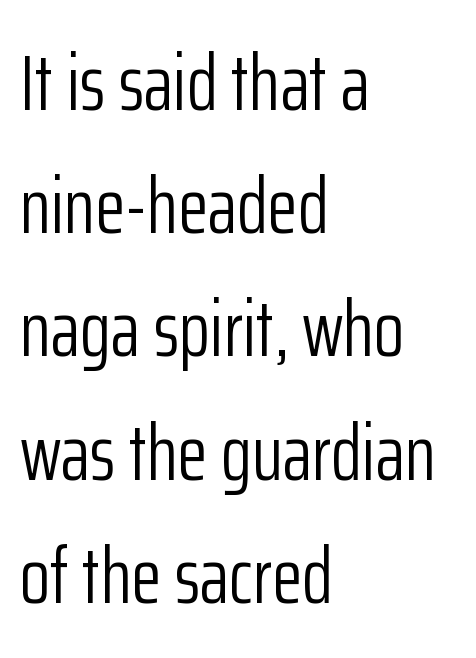
The image shows 79 px light, condensed sans-serif type, upright; set left-aligned, normal line spacing (1.56x), normal letter spacing, not underlined; low stroke contrast and a medium x-height.
